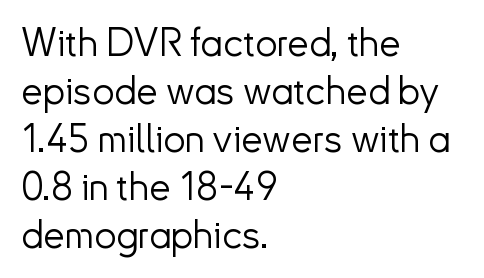
The image shows 39 px light sans-serif type, upright; set left-aligned, line spacing 1.23x, normal letter spacing, not underlined; low stroke contrast and a small x-height.
